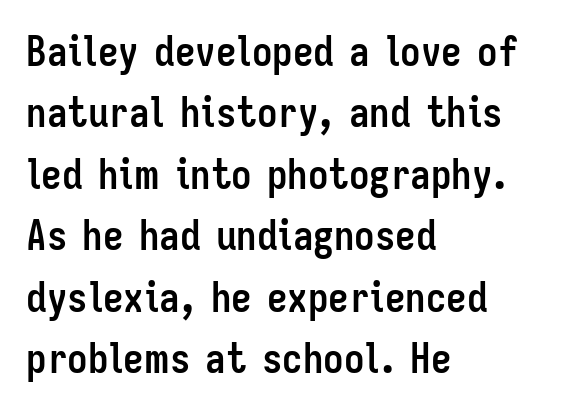
The image shows 41 px semibold, condensed sans-serif type, upright; set left-aligned, normal line spacing (1.5x), normal letter spacing, not underlined; low stroke contrast and a medium x-height.
